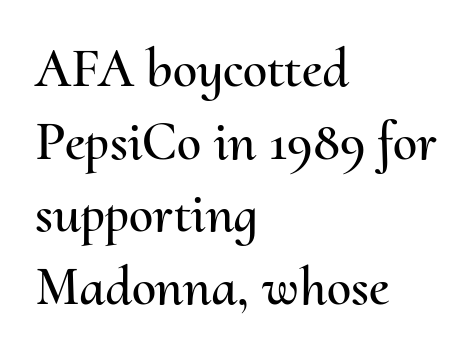
A clean baseline with only descenders dipping below it. Compared with a centered layout, this one pins lines to the left instead. Do the characters align in a grid? No, the font is proportional. You can tell it's not italic because the verticals are truly vertical. Here the glyphs are tracked normally, forming tight word shapes.
